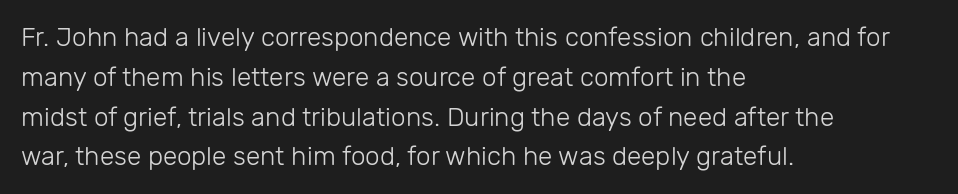
{"italic": "no", "bold": "no", "underline": "no", "align": "left", "line_spacing": "normal", "line_spacing_ratio": 1.53, "letter_spacing": "normal", "letter_spacing_em": 0.0, "glyph_px": 26}
